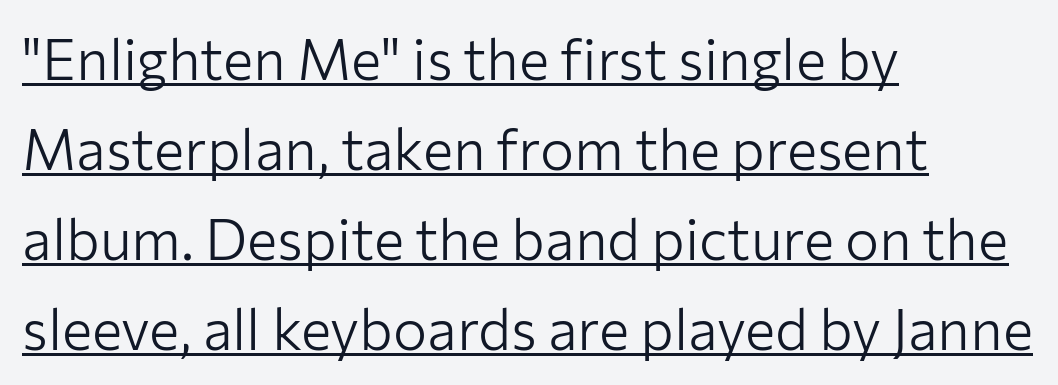
Q: Is the text bold? A: No.
Q: Is the text italic (slanted)? A: No, it is upright.
Q: Is the typeface a serif or a sans-serif typeface? A: Sans-serif.
Q: Is the text underlined? A: Yes.
Q: How is the paragraph aligned? A: Left-aligned.
Q: Is the spacing between letters normal or unusually wide? A: Normal.
Q: Is the spacing between lines tight, normal or loose? A: Normal.
Q: Width (condensed, normal, or wide)? A: Normal.
Q: Stroke contrast? A: Low.
Q: x-height? A: Medium.
Q: Monospaced? A: No.
